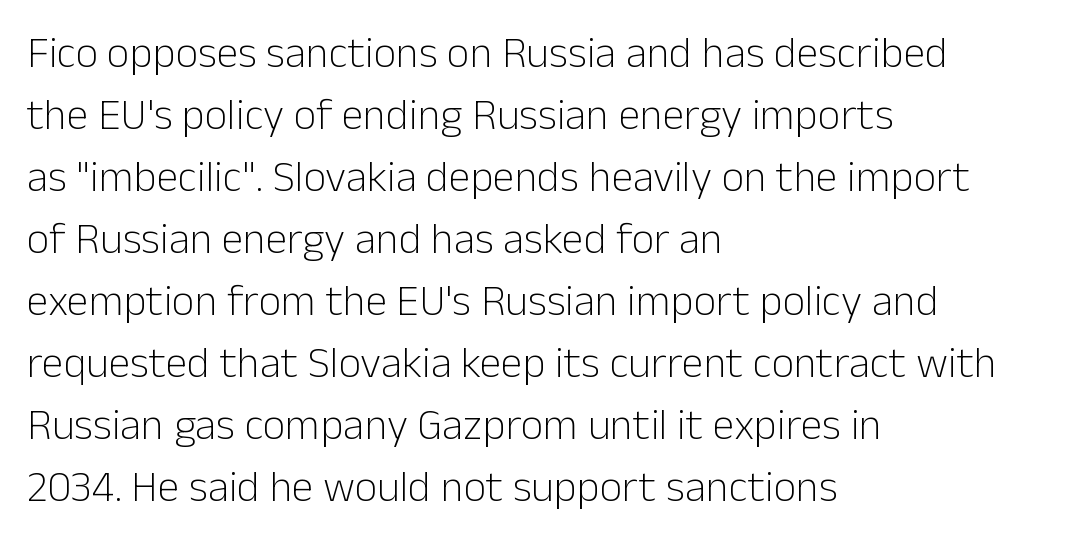
The image shows 44 px light sans-serif type, upright; set left-aligned, normal line spacing (1.41x), normal letter spacing, not underlined; low stroke contrast and a medium x-height.
